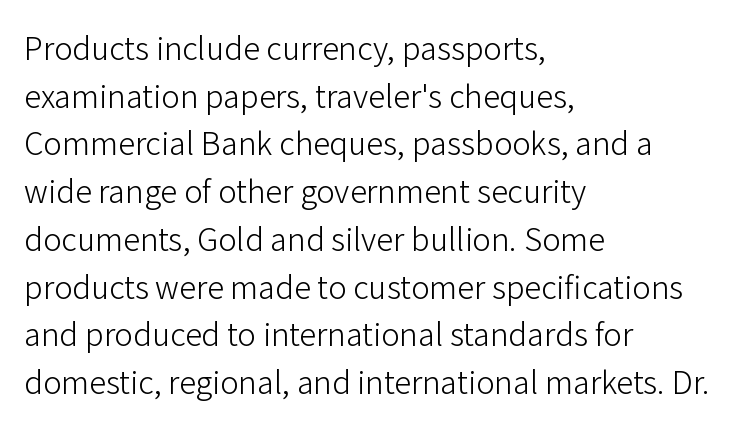
The image shows 31 px light sans-serif type, upright; set left-aligned, normal line spacing (1.54x), normal letter spacing, not underlined; low stroke contrast and a medium x-height.
